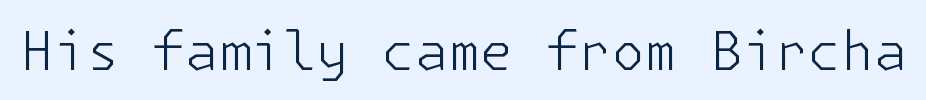
The image shows 53 px light sans-serif type, upright; set normal letter spacing, not underlined; low stroke contrast and a medium x-height.
